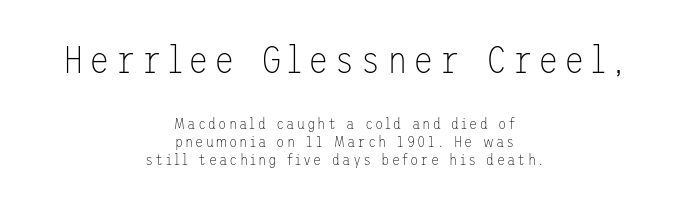
{"serif": "no", "italic": "no", "bold": "no", "weight": "thin", "width": "normal", "stroke_contrast": "low", "x_height": "medium", "underline": "no", "align": "center", "line_spacing_ratio": 1.22, "larger_block": "first", "size_ratio": 2.53, "glyph_px": 38}
